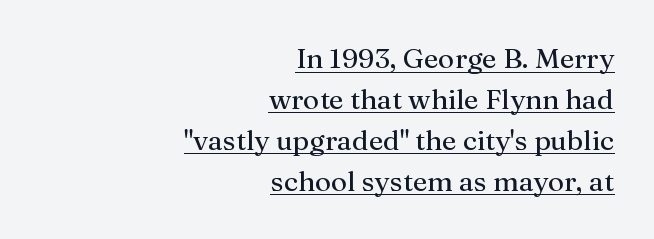
{"serif": "yes", "italic": "no", "bold": "no", "weight": "regular", "width": "normal", "stroke_contrast": "medium", "x_height": "medium", "monospaced": "no", "underline": "yes", "align": "right", "line_spacing": "normal", "line_spacing_ratio": 1.46, "letter_spacing": "normal", "letter_spacing_em": 0.0, "glyph_px": 28}
